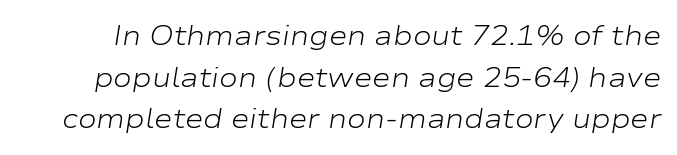
{"italic": "yes", "lean": "right", "slant_degrees": 9, "bold": "no", "weight": "light", "width": "wide", "stroke_contrast": "low", "x_height": "medium", "monospaced": "no", "underline": "no", "line_spacing": "normal", "line_spacing_ratio": 1.49, "letter_spacing": "normal", "letter_spacing_em": 0.0, "glyph_px": 28}
